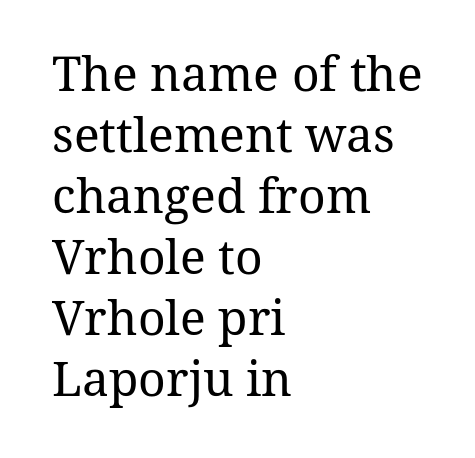
Q: Is the text bold? A: No.
Q: Is the text italic (slanted)? A: No, it is upright.
Q: Is the typeface a serif or a sans-serif typeface? A: Serif.
Q: Is the text underlined? A: No.
Q: How is the paragraph aligned? A: Left-aligned.
Q: Is the spacing between letters normal or unusually wide? A: Normal.
Q: Is the spacing between lines tight, normal or loose? A: Normal.
Q: Width (condensed, normal, or wide)? A: Normal.
Q: Stroke contrast? A: Medium.
Q: x-height? A: Medium.
Q: Monospaced? A: No.
